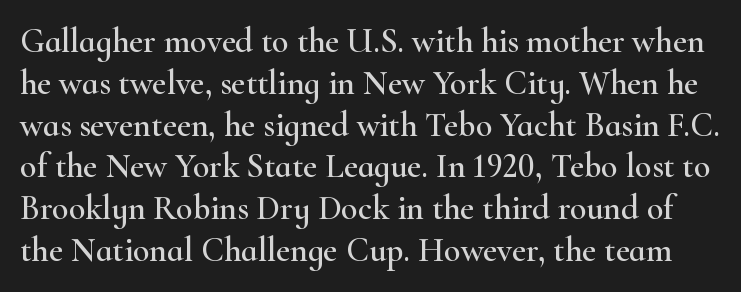
The image shows 34 px wide serif type, upright; set line spacing 1.23x, normal letter spacing, not underlined; high stroke contrast and a small x-height.
